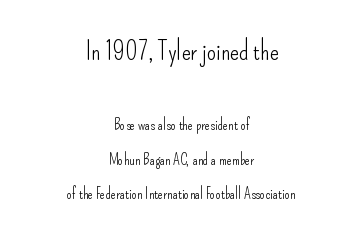
Q: Is the text bold? A: No.
Q: Is the text italic (slanted)? A: No, it is upright.
Q: Is the text underlined? A: No.
Q: How is the paragraph aligned? A: Centered.
Q: Is the spacing between letters normal or unusually wide? A: Normal.
Q: Is the spacing between lines tight, normal or loose? A: Loose.
Q: Which block of text is set in a larger size, the first (top) or the second (bottom)? A: The first (top) one.
